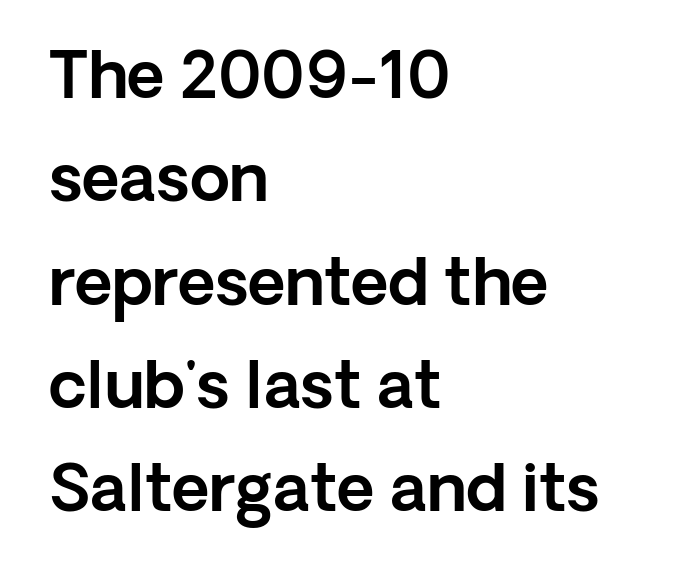
Q: Is the text italic (slanted)? A: No, it is upright.
Q: Is the typeface a serif or a sans-serif typeface? A: Sans-serif.
Q: Is the text underlined? A: No.
Q: How is the paragraph aligned? A: Left-aligned.
Q: Is the spacing between letters normal or unusually wide? A: Normal.
Q: Is the spacing between lines tight, normal or loose? A: Normal.
Q: Width (condensed, normal, or wide)? A: Normal.
Q: x-height? A: Medium.
Q: Monospaced? A: No.
